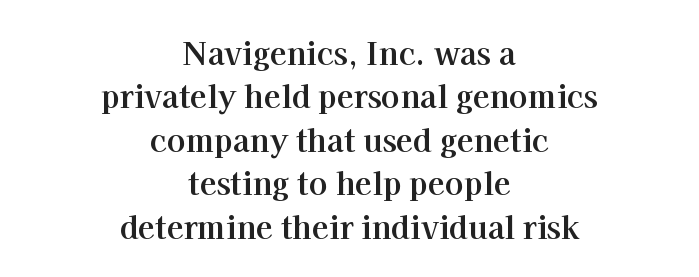
The image shows 31 px bold serif type, upright; set centered, normal line spacing (1.4x), normal letter spacing, not underlined; high stroke contrast and a medium x-height.
